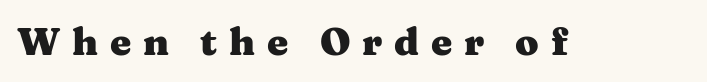
Q: Is the text bold? A: Yes.
Q: Is the text italic (slanted)? A: No, it is upright.
Q: Is the typeface a serif or a sans-serif typeface? A: Serif.
Q: Is the text underlined? A: No.
Q: Is the spacing between letters normal or unusually wide? A: Unusually wide.
Q: Width (condensed, normal, or wide)? A: Wide.
Q: Stroke contrast? A: Medium.
Q: x-height? A: Medium.
Q: Monospaced? A: No.
